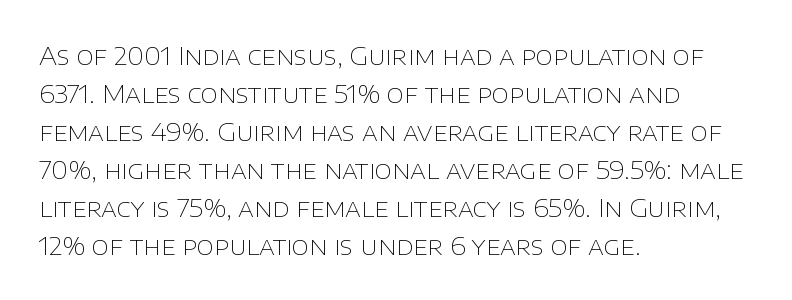
The font's upright variant was chosen for this text. The specimen omits any rule beneath the text block's lines. All the whitespace from short lines collects on the right. Tracking here is standard; glyphs follow each other at the usual distance.
